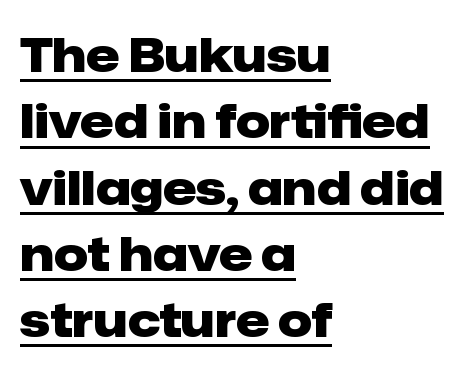
Q: Is the text bold? A: Yes.
Q: Is the text italic (slanted)? A: No, it is upright.
Q: Is the typeface a serif or a sans-serif typeface? A: Sans-serif.
Q: Is the text underlined? A: Yes.
Q: How is the paragraph aligned? A: Left-aligned.
Q: Is the spacing between letters normal or unusually wide? A: Normal.
Q: Is the spacing between lines tight, normal or loose? A: Normal.
Q: Width (condensed, normal, or wide)? A: Normal.
Q: Stroke contrast? A: Low.
Q: x-height? A: Medium.
Q: Monospaced? A: No.
